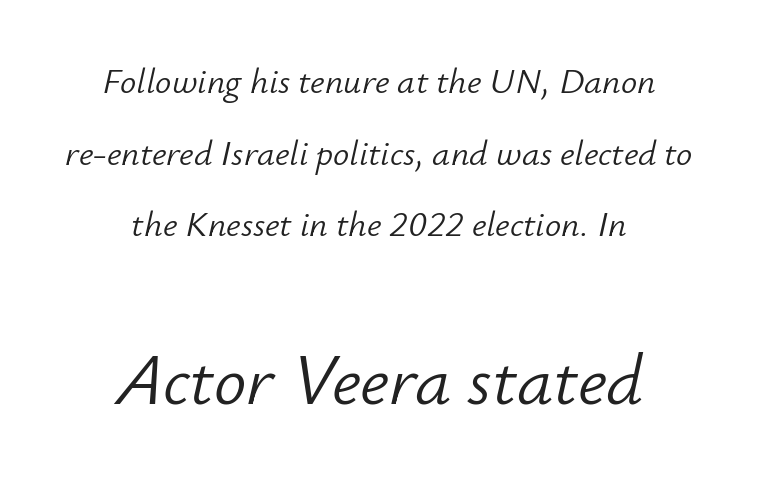
{"italic": "yes", "lean": "right", "slant_degrees": 12, "bold": "no", "weight": "light", "width": "normal", "stroke_contrast": "low", "x_height": "small", "monospaced": "no", "underline": "no", "align": "center", "line_spacing": "loose", "line_spacing_ratio": 1.99, "letter_spacing": "normal", "letter_spacing_em": 0.0, "larger_block": "second", "size_ratio": 2.0, "glyph_px": 72}
